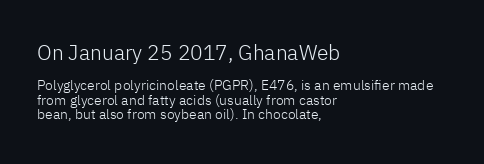
Q: Is the text bold? A: No.
Q: Is the text italic (slanted)? A: No, it is upright.
Q: Is the text underlined? A: No.
Q: How is the paragraph aligned? A: Left-aligned.
Q: Is the spacing between letters normal or unusually wide? A: Normal.
Q: Is the spacing between lines tight, normal or loose? A: Tight.
Q: Which block of text is set in a larger size, the first (top) or the second (bottom)? A: The first (top) one.
